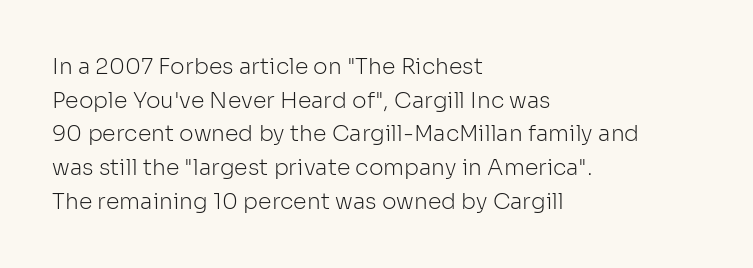
The image shows 22 px text type, upright; set left-aligned, normal line spacing (1.53x), normal letter spacing, not underlined.
